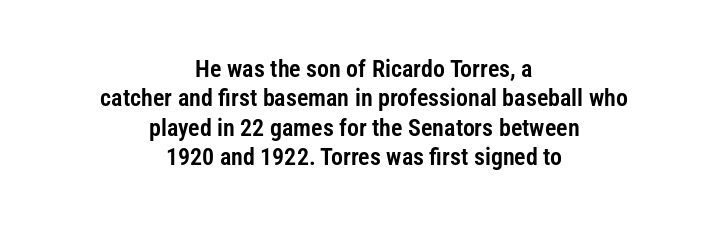
Q: Is the text italic (slanted)? A: No, it is upright.
Q: Is the text underlined? A: No.
Q: How is the paragraph aligned? A: Centered.
Q: Is the spacing between letters normal or unusually wide? A: Normal.
